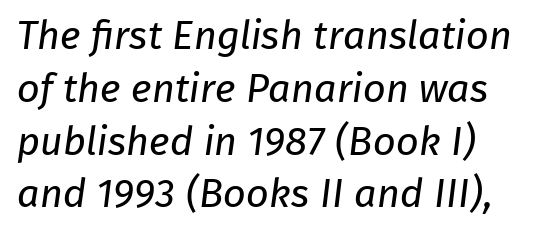
Each letter keeps its own natural width here, so spacing adapts to shape. Ink coverage per letter is moderate at most. Descenders are the only things crossing below the line. I'd call this a sans setting — the letters go barefoot. In terms of letterspacing, this is plain default setting.
